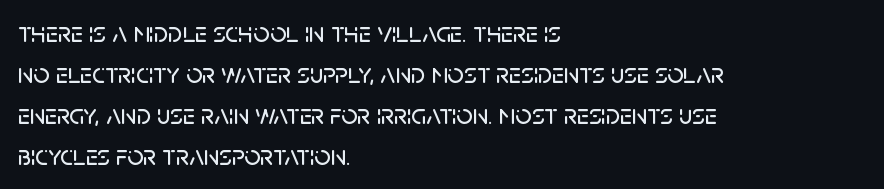
The image shows 28 px sans-serif type, upright; set left-aligned, normal line spacing (1.47x), normal letter spacing, not underlined; low stroke contrast and a large x-height.
